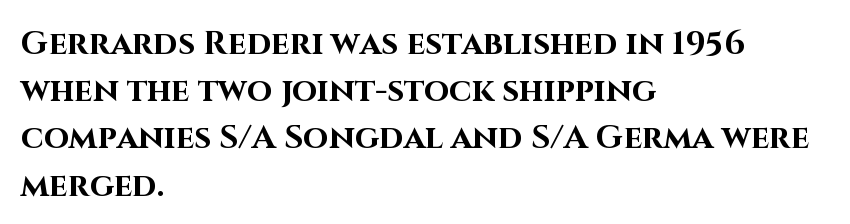
Looks like regular typesetting: each glyph gets only the width it needs. A typesetter would mark this as roman, not italic. Thick stems and heavy bowls — unmistakably bold. Students, observe: this is what conventionally led text looks like.
